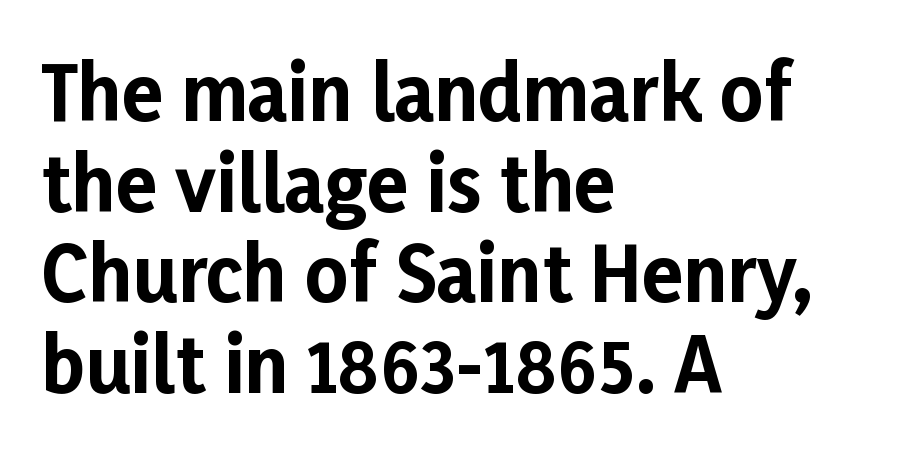
The passage shown is typed in a proportional face where columns would drift. The ragged edge is on the right, which tells us the setting is flush left. Thick stems and heavy bowls — unmistakably bold. Unmarked baselines from the first word to the last.
